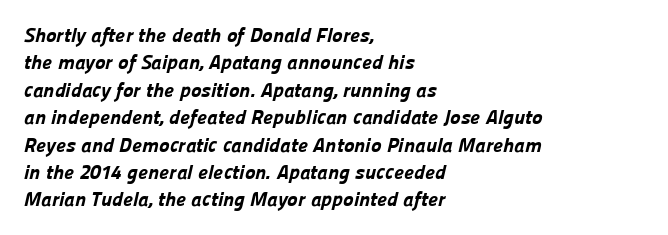
Words appear dense and cohesive because spacing is normal. Teacher's note: observe the even left margin — that is flush-left alignment. Regarding leading, the lines here are spaced in the standard way. No word sits above an underline. Plenty of ink on the page — the face is bold.
